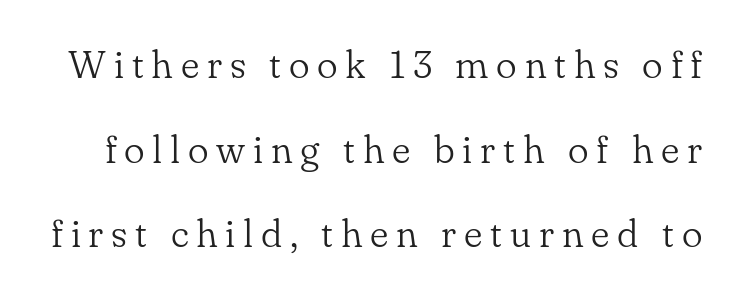
The image shows 39 px light serif type, upright; set loose line spacing (2.17x), unusually wide letter spacing (+0.2 em), not underlined; low stroke contrast and a small x-height.
